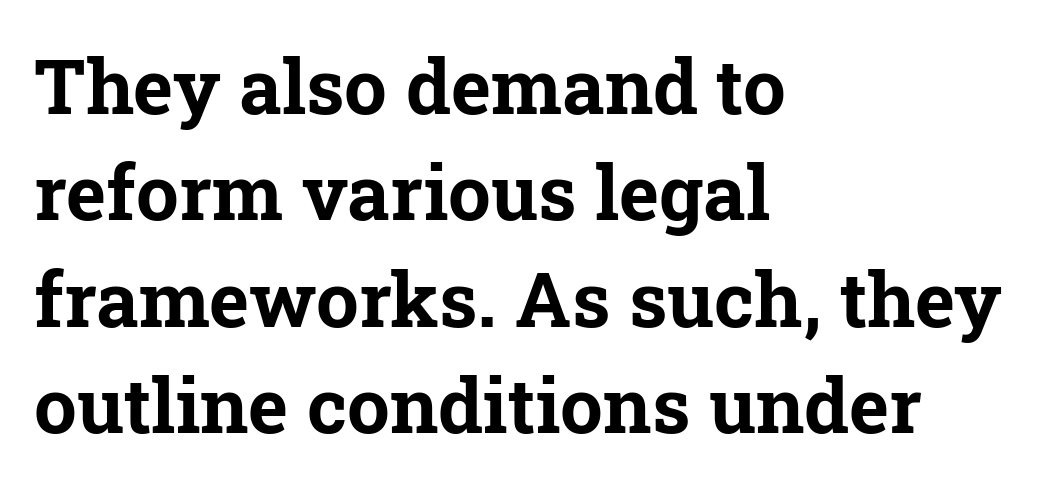
{"serif": "yes", "italic": "no", "bold": "yes", "weight": "bold", "width": "normal", "stroke_contrast": "low", "x_height": "medium", "monospaced": "no", "underline": "no", "align": "left", "line_spacing": "normal", "line_spacing_ratio": 1.4, "letter_spacing": "normal", "letter_spacing_em": 0.0, "glyph_px": 76}
